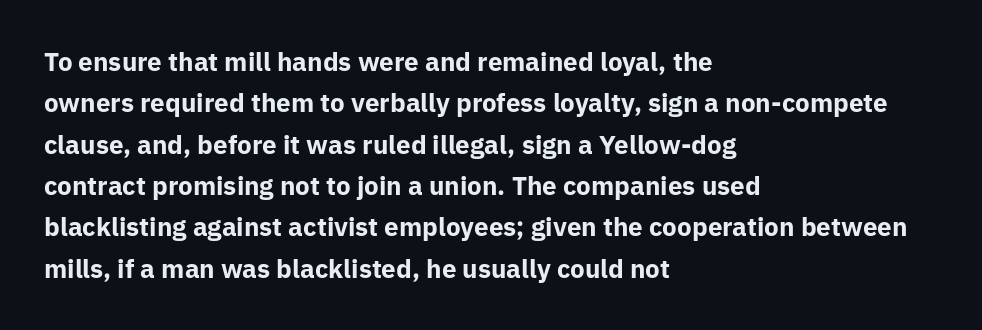
The image shows 26 px bold type, upright; set left-aligned, normal line spacing (1.59x), normal letter spacing, not underlined.
